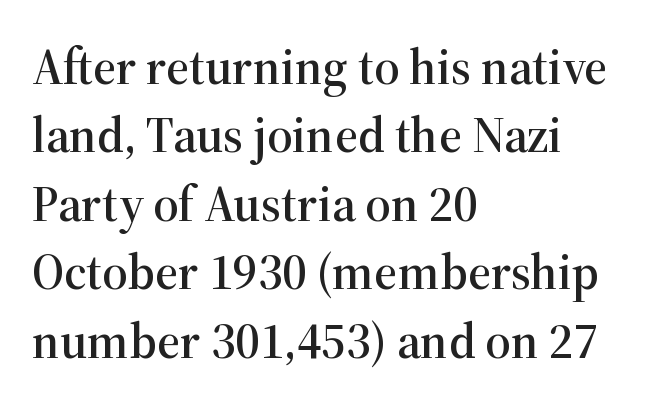
Q: Is the text italic (slanted)? A: No, it is upright.
Q: Is the typeface a serif or a sans-serif typeface? A: Serif.
Q: Is the text underlined? A: No.
Q: How is the paragraph aligned? A: Left-aligned.
Q: Is the spacing between letters normal or unusually wide? A: Normal.
Q: Is the spacing between lines tight, normal or loose? A: Normal.
Q: Width (condensed, normal, or wide)? A: Normal.
Q: Stroke contrast? A: High.
Q: x-height? A: Medium.
Q: Monospaced? A: No.
